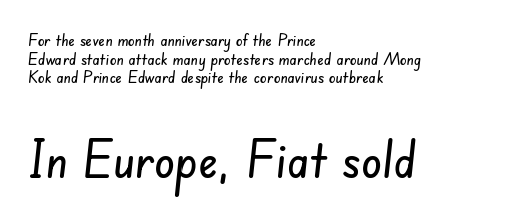
{"serif": "no", "width": "condensed", "stroke_contrast": "low", "x_height": "small", "monospaced": "no", "underline": "no", "align": "left", "line_spacing": "tight", "line_spacing_ratio": 1.09, "letter_spacing": "normal", "letter_spacing_em": 0.0, "larger_block": "second", "size_ratio": 3.06, "glyph_px": 52}
